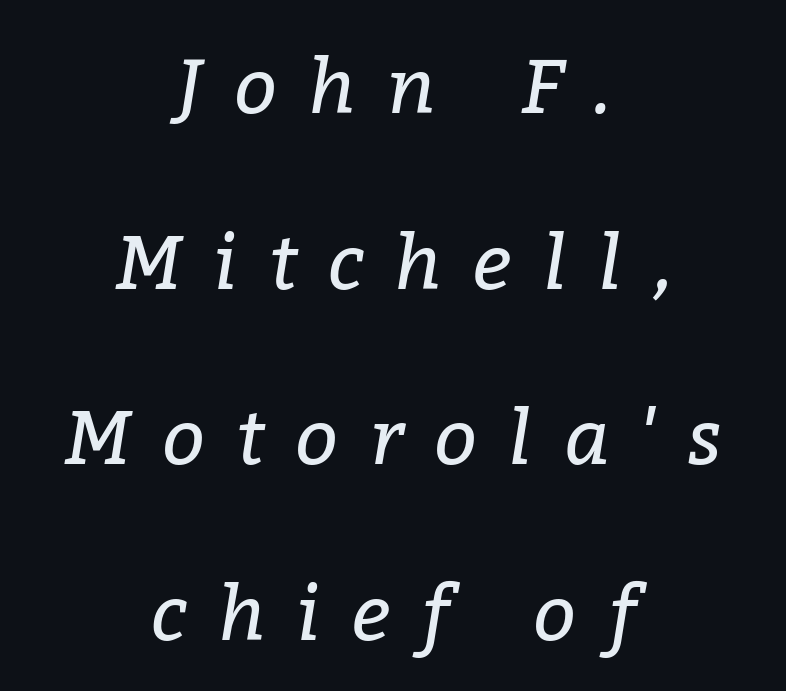
Q: Is the text bold? A: No.
Q: Is the text italic (slanted)? A: Yes, it leans right by about 9 degrees.
Q: Is the typeface a serif or a sans-serif typeface? A: Serif.
Q: Is the text underlined? A: No.
Q: How is the paragraph aligned? A: Centered.
Q: Is the spacing between letters normal or unusually wide? A: Unusually wide.
Q: Is the spacing between lines tight, normal or loose? A: Loose.
Q: Width (condensed, normal, or wide)? A: Normal.
Q: Stroke contrast? A: Low.
Q: x-height? A: Medium.
Q: Monospaced? A: No.
